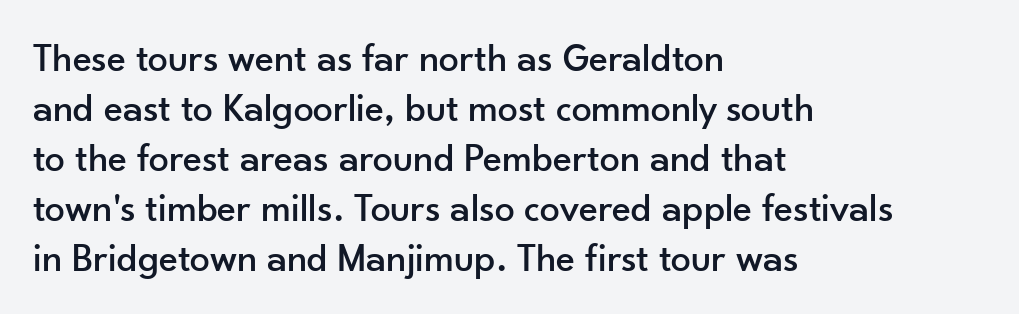
The image shows 40 px sans-serif type, upright; set left-aligned, normal line spacing (1.25x), normal letter spacing, not underlined; low stroke contrast and a small x-height.
